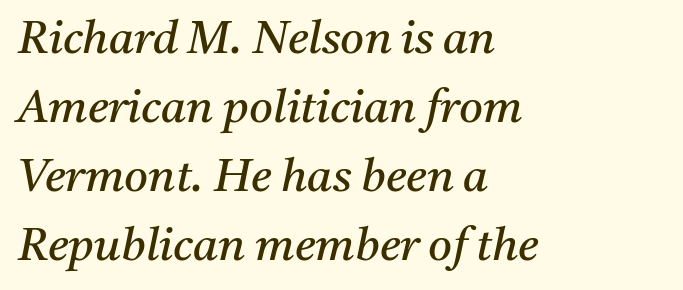
Q: Is the text bold? A: No.
Q: Is the text italic (slanted)? A: Yes, it leans right by about 11 degrees.
Q: Is the typeface a serif or a sans-serif typeface? A: Serif.
Q: Is the text underlined? A: No.
Q: How is the paragraph aligned? A: Left-aligned.
Q: Is the spacing between letters normal or unusually wide? A: Normal.
Q: Is the spacing between lines tight, normal or loose? A: Normal.
Q: Width (condensed, normal, or wide)? A: Normal.
Q: Stroke contrast? A: Medium.
Q: x-height? A: Medium.
Q: Monospaced? A: No.
